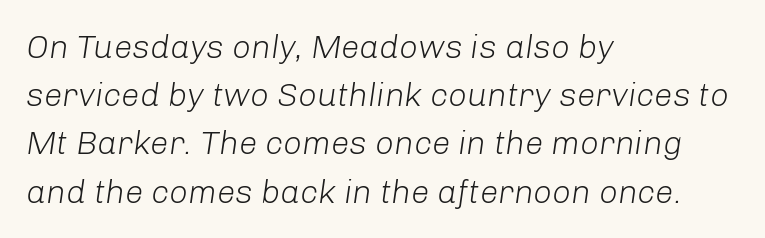
{"italic": "yes", "lean": "right", "slant_degrees": 8, "bold": "no", "weight": "light", "width": "normal", "stroke_contrast": "low", "x_height": "medium", "monospaced": "no", "underline": "no", "align": "left", "line_spacing": "normal", "line_spacing_ratio": 1.46, "letter_spacing": "normal", "letter_spacing_em": 0.0, "glyph_px": 33}
